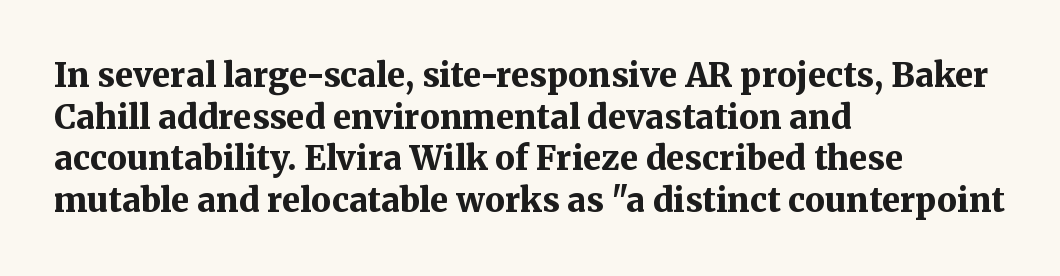
Plenty of ink on the page — the face is bold. Vertically, the passage feels balanced, rows spaced as you'd expect. This rendering features lettering with no underline. The rendering anchors every line to the left-hand side.
